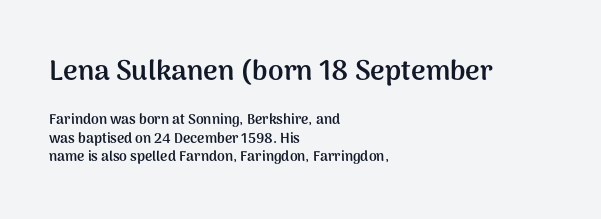
Q: Is the text bold? A: Yes.
Q: Is the text italic (slanted)? A: No, it is upright.
Q: Is the typeface a serif or a sans-serif typeface? A: Sans-serif.
Q: Is the text underlined? A: No.
Q: How is the paragraph aligned? A: Left-aligned.
Q: Is the spacing between letters normal or unusually wide? A: Normal.
Q: Is the spacing between lines tight, normal or loose? A: Normal.
Q: Which block of text is set in a larger size, the first (top) or the second (bottom)? A: The first (top) one.
Q: Width (condensed, normal, or wide)? A: Normal.
Q: Stroke contrast? A: Medium.
Q: x-height? A: Medium.
Q: Monospaced? A: No.
